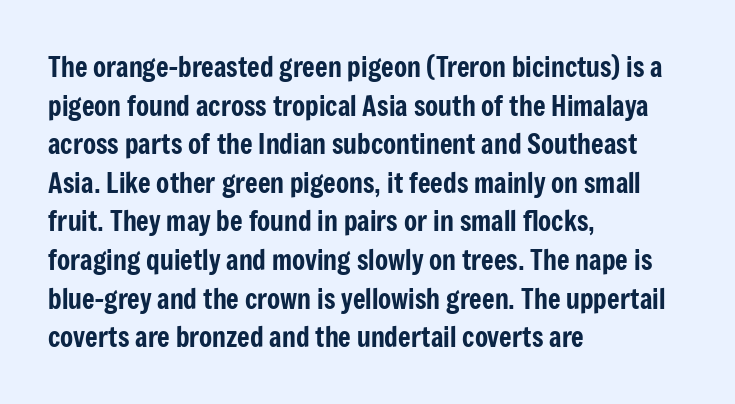
The image shows 27 px text type, upright; set left-aligned, normal line spacing (1.43x), normal letter spacing, not underlined.
